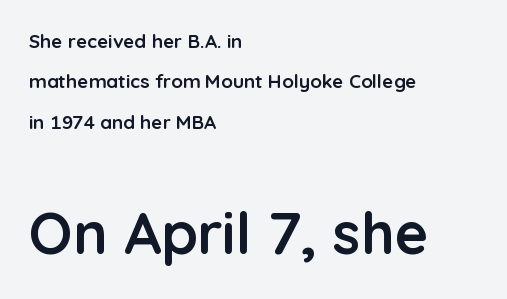
{"serif": "no", "italic": "no", "bold": "yes", "weight": "semibold", "width": "normal", "stroke_contrast": "low", "x_height": "medium", "monospaced": "no", "underline": "no", "align": "left", "line_spacing": "loose", "line_spacing_ratio": 2.12, "letter_spacing": "normal", "letter_spacing_em": 0.0, "larger_block": "second", "size_ratio": 3.05, "glyph_px": 58}
